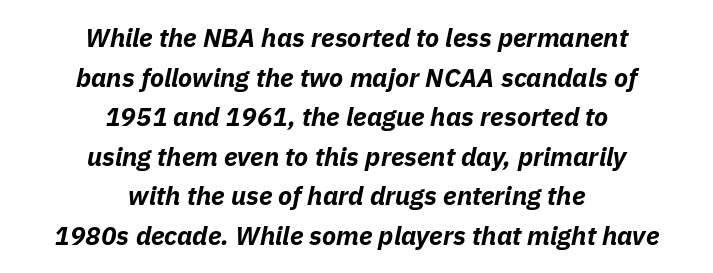
Bold? Absolutely — the strokes are thick and heavy. Words float on clear page, feet unadorned. Look at the tracking — it's just the regular setting, nothing added. The glyphs look as if they've been sheared to an angle. Leading: standard. Horizontally, the lines are justified to the midpoint only.
